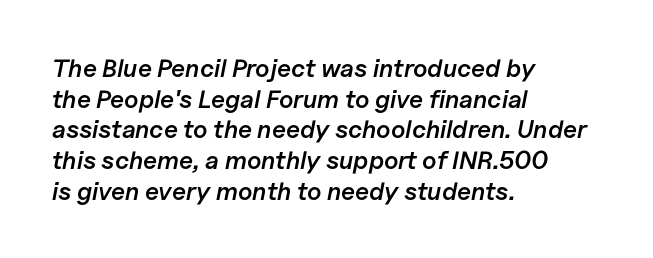
{"italic": "yes", "lean": "right", "slant_degrees": 11, "bold": "semi", "underline": "no", "align": "left", "line_spacing_ratio": 1.23, "letter_spacing": "normal", "letter_spacing_em": 0.0, "glyph_px": 25}
